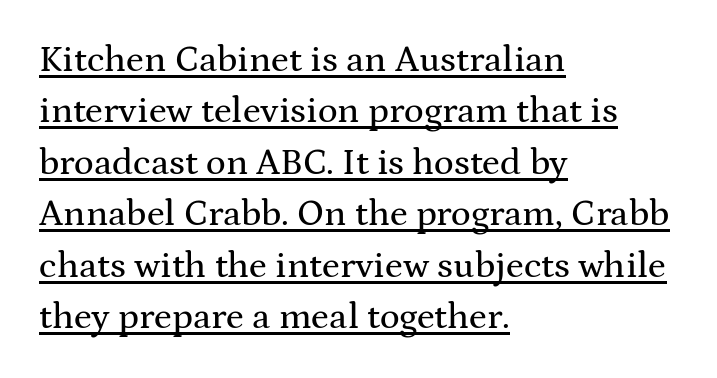
Here the glyphs are tracked normally, forming tight word shapes. Observe the serifs anchoring each vertical stroke in this sample. This sample has the flowing, uneven cadence of proportional lettering. One-word summary of the alignment: left.
